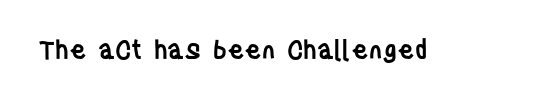
The image shows 25 px text type, upright; set normal letter spacing, not underlined.
